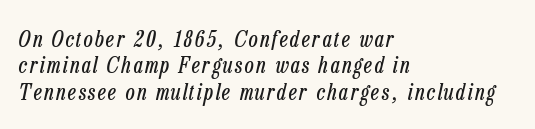
The font's italic variant was chosen for this text. Is the stroke heavy? The answer is a plain regular-or-lighter. These lines are set flush left with a ragged right edge. Beneath every word, the page is bare.
